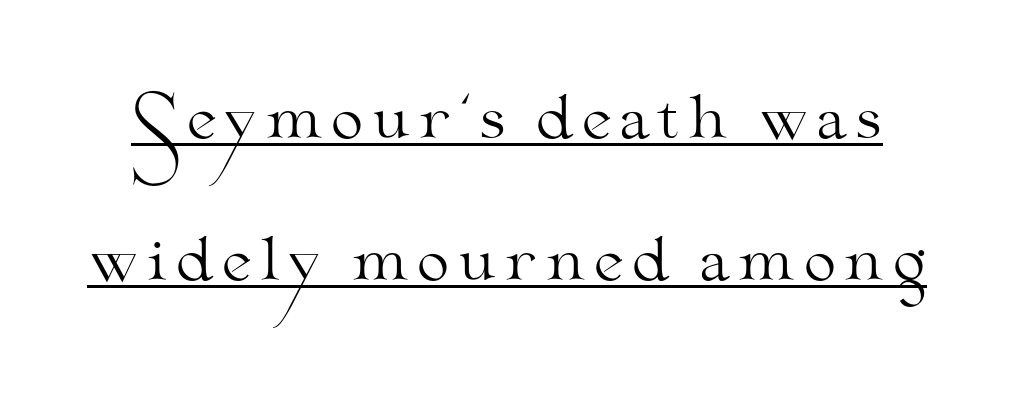
{"serif": "yes", "italic": "no", "bold": "no", "weight": "light", "width": "wide", "stroke_contrast": "medium", "x_height": "small", "monospaced": "no", "underline": "yes", "line_spacing": "loose", "line_spacing_ratio": 2.41, "glyph_px": 59}
